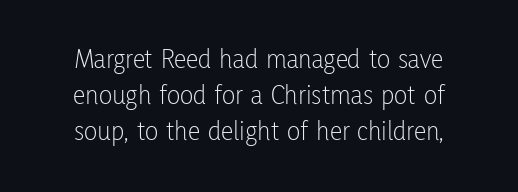
Q: Is the text bold? A: No.
Q: Is the text italic (slanted)? A: No, it is upright.
Q: Is the typeface a serif or a sans-serif typeface? A: Sans-serif.
Q: Is the text underlined? A: No.
Q: How is the paragraph aligned? A: Centered.
Q: Is the spacing between letters normal or unusually wide? A: Normal.
Q: Is the spacing between lines tight, normal or loose? A: Normal.
Q: Width (condensed, normal, or wide)? A: Condensed.
Q: Stroke contrast? A: Low.
Q: x-height? A: Medium.
Q: Monospaced? A: No.
